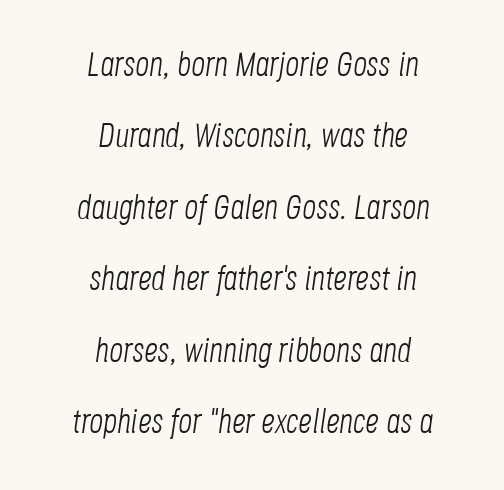
Short note: letters normally spaced. Weight: regular or lighter. Note the varied advance widths — an 'i' is clearly narrower than an 'm'. Unmarked baselines from the first word to the last. In CSS terms this would be text-align: center.
